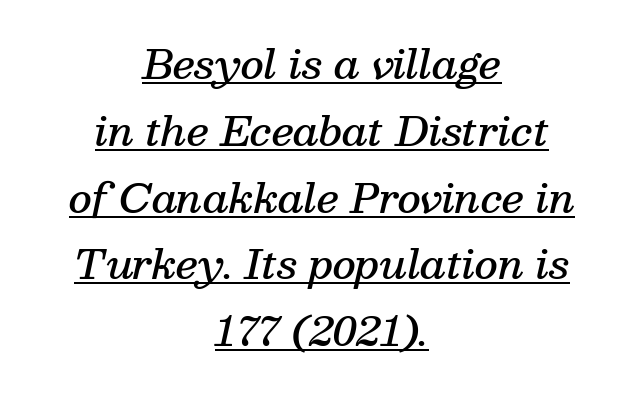
The image shows 40 px semibold serif type, italic (leaning right); set centered, normal line spacing (1.67x), normal letter spacing, underlined; medium stroke contrast and a medium x-height.
